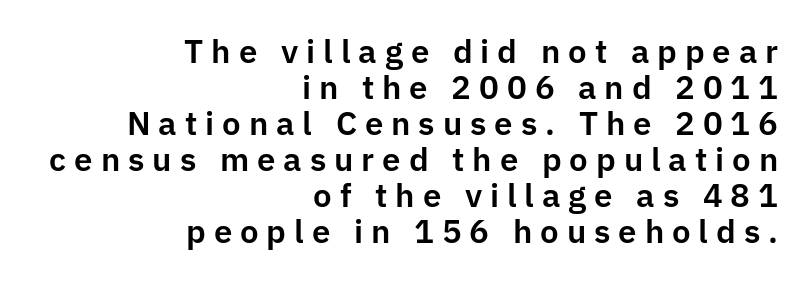
Q: Is the text italic (slanted)? A: No, it is upright.
Q: Is the typeface a serif or a sans-serif typeface? A: Sans-serif.
Q: Is the text underlined? A: No.
Q: How is the paragraph aligned? A: Right-aligned.
Q: Is the spacing between letters normal or unusually wide? A: Unusually wide.
Q: Is the spacing between lines tight, normal or loose? A: Tight.
Q: Width (condensed, normal, or wide)? A: Normal.
Q: Stroke contrast? A: Low.
Q: x-height? A: Medium.
Q: Monospaced? A: No.
